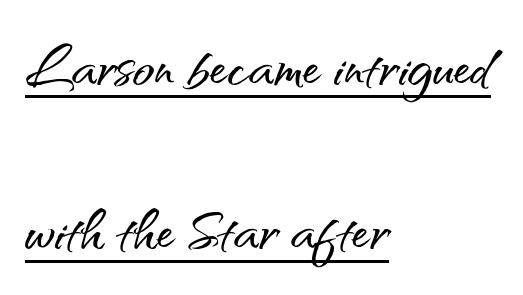
The image shows 72 px sans-serif type; set left-aligned, loose line spacing (2.28x), normal letter spacing, underlined; medium stroke contrast and a small x-height.
